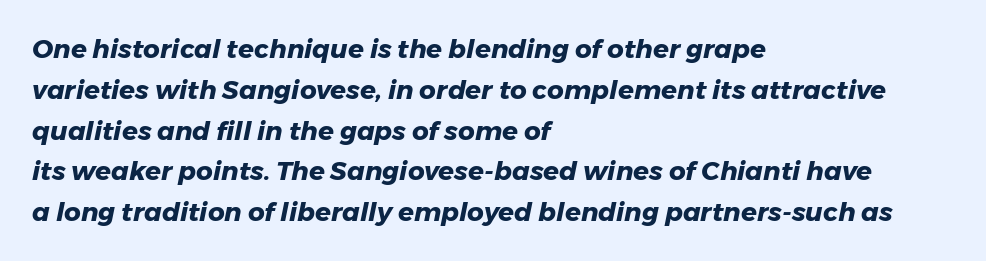
The image shows 26 px bold type, italic (leaning right); set left-aligned, normal line spacing (1.57x), normal letter spacing, not underlined.
